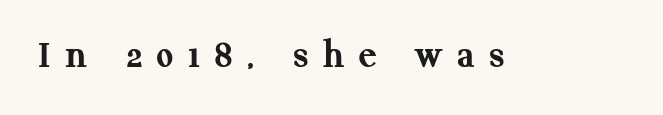
Q: Is the text bold? A: Yes.
Q: Is the text italic (slanted)? A: No, it is upright.
Q: Is the typeface a serif or a sans-serif typeface? A: Serif.
Q: Is the text underlined? A: No.
Q: Is the spacing between letters normal or unusually wide? A: Unusually wide.
Q: Width (condensed, normal, or wide)? A: Normal.
Q: Stroke contrast? A: Medium.
Q: x-height? A: Medium.
Q: Monospaced? A: No.
